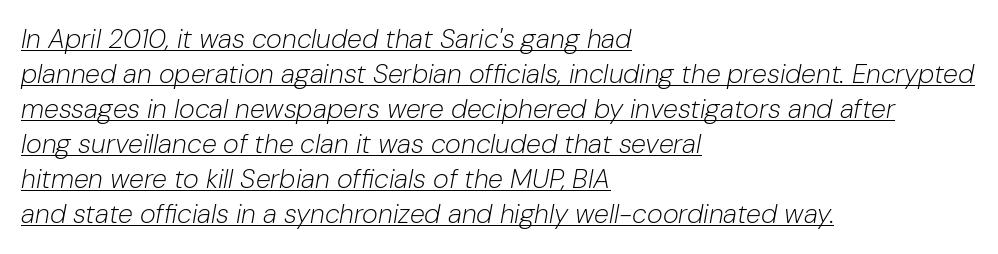
{"italic": "yes", "lean": "right", "slant_degrees": 10, "bold": "no", "underline": "yes", "align": "left", "line_spacing": "normal", "line_spacing_ratio": 1.3, "letter_spacing": "normal", "letter_spacing_em": 0.0, "glyph_px": 27}
